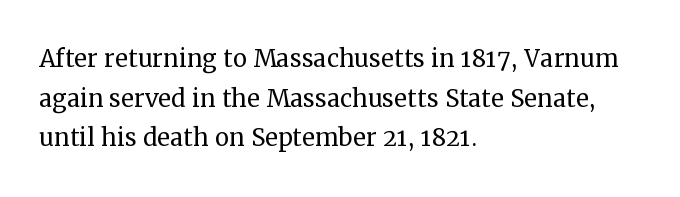
Q: Is the text bold? A: No.
Q: Is the text italic (slanted)? A: No, it is upright.
Q: Is the typeface a serif or a sans-serif typeface? A: Serif.
Q: Is the text underlined? A: No.
Q: How is the paragraph aligned? A: Left-aligned.
Q: Is the spacing between letters normal or unusually wide? A: Normal.
Q: Width (condensed, normal, or wide)? A: Normal.
Q: Stroke contrast? A: Medium.
Q: x-height? A: Medium.
Q: Monospaced? A: No.
